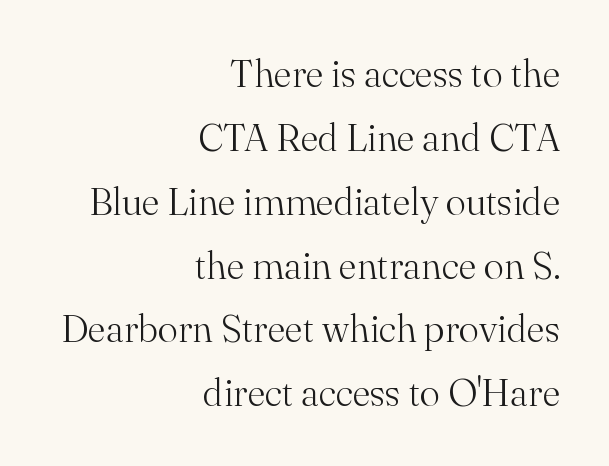
Q: Is the text bold? A: No.
Q: Is the text italic (slanted)? A: No, it is upright.
Q: Is the typeface a serif or a sans-serif typeface? A: Serif.
Q: Is the text underlined? A: No.
Q: How is the paragraph aligned? A: Right-aligned.
Q: Is the spacing between letters normal or unusually wide? A: Normal.
Q: Is the spacing between lines tight, normal or loose? A: Normal.
Q: Width (condensed, normal, or wide)? A: Normal.
Q: Stroke contrast? A: Medium.
Q: x-height? A: Small.
Q: Monospaced? A: No.
